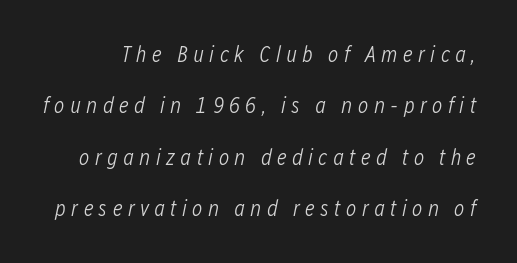
{"italic": "yes", "lean": "right", "slant_degrees": 12, "bold": "no", "underline": "no", "line_spacing": "loose", "line_spacing_ratio": 2.33, "letter_spacing": "wide", "letter_spacing_em": 0.24, "glyph_px": 22}
